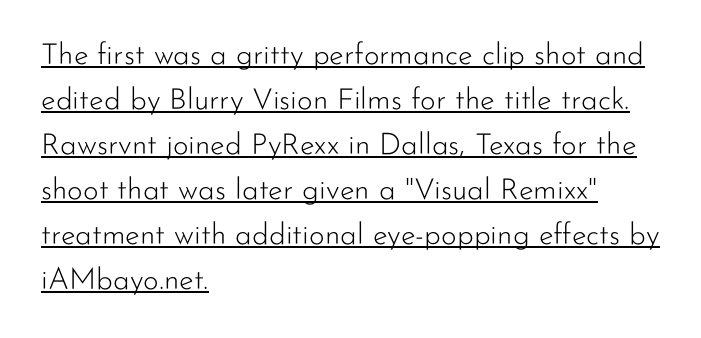
The image shows 30 px light sans-serif type, upright; set left-aligned, normal line spacing (1.5x), normal letter spacing, underlined; low stroke contrast and a small x-height.
